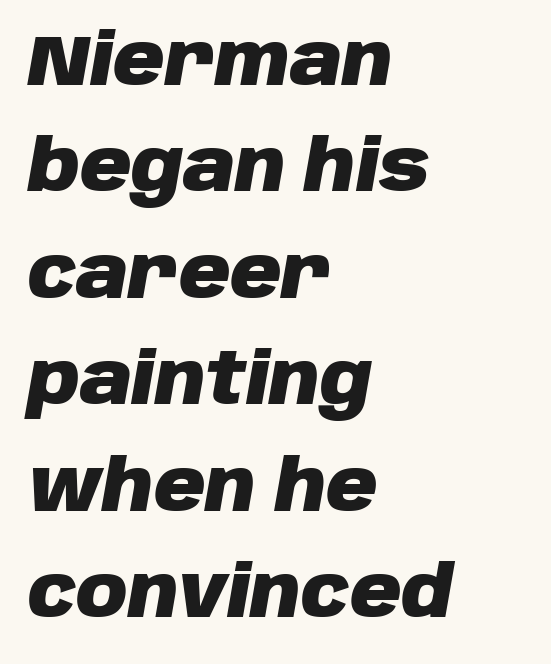
{"italic": "yes", "lean": "right", "slant_degrees": 10, "bold": "yes", "weight": "heavy", "width": "normal", "stroke_contrast": "low", "x_height": "large", "monospaced": "no", "underline": "no", "align": "left", "line_spacing": "normal", "line_spacing_ratio": 1.5, "letter_spacing": "normal", "letter_spacing_em": 0.0, "glyph_px": 71}
